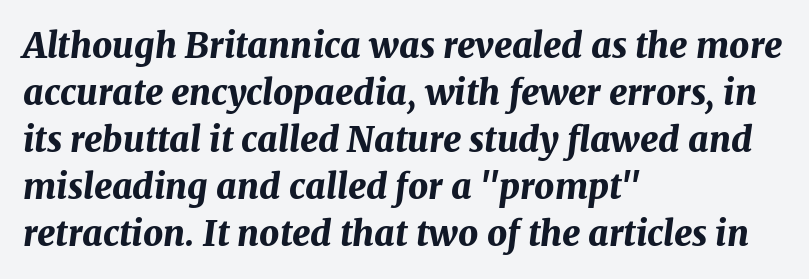
Q: Is the text bold? A: Yes.
Q: Is the text italic (slanted)? A: Yes, it leans right by about 7 degrees.
Q: Is the text underlined? A: No.
Q: How is the paragraph aligned? A: Left-aligned.
Q: Is the spacing between letters normal or unusually wide? A: Normal.
Q: Is the spacing between lines tight, normal or loose? A: Normal.
Q: Width (condensed, normal, or wide)? A: Normal.
Q: Stroke contrast? A: Medium.
Q: x-height? A: Medium.
Q: Monospaced? A: No.
